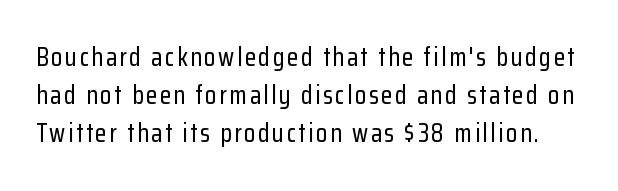
{"italic": "no", "underline": "no", "line_spacing": "normal", "line_spacing_ratio": 1.47, "glyph_px": 26}
